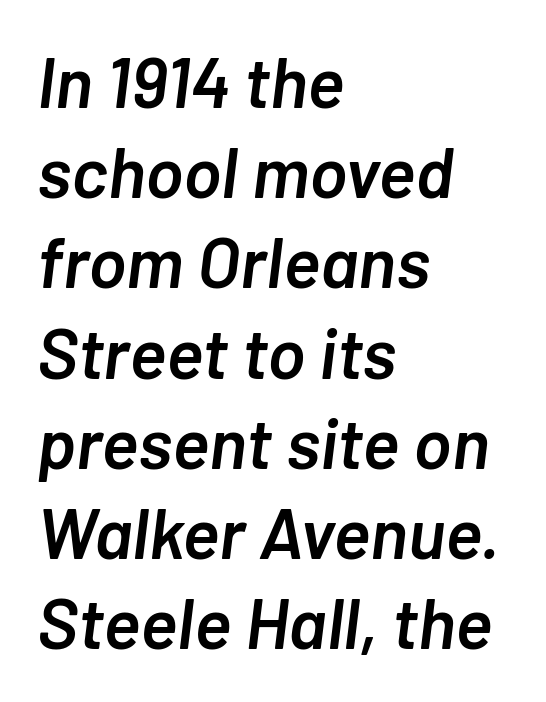
The image shows 71 px semibold type, italic (leaning right); set left-aligned, normal line spacing (1.27x), normal letter spacing, not underlined; low stroke contrast and a medium x-height.
